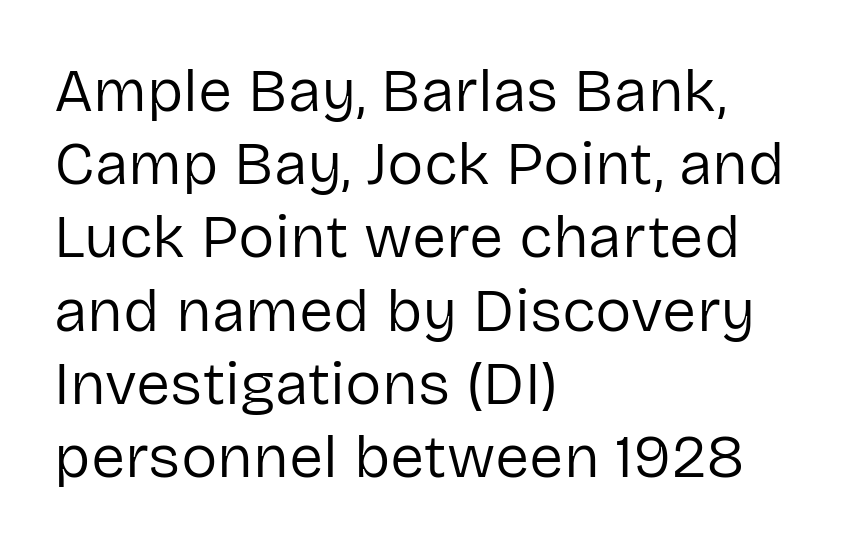
{"serif": "no", "italic": "no", "bold": "no", "weight": "regular", "width": "normal", "stroke_contrast": "low", "x_height": "medium", "monospaced": "no", "underline": "no", "align": "left", "line_spacing_ratio": 1.2, "letter_spacing": "normal", "letter_spacing_em": 0.0, "glyph_px": 61}
